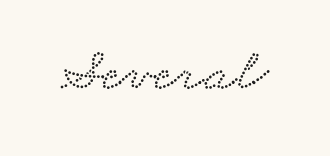
Tracking here is standard; glyphs follow each other at the usual distance. Does the type have serifs? Yes, each stem ends in a small foot. Type without underlining. Do the characters align in a grid? No, the font is proportional.
